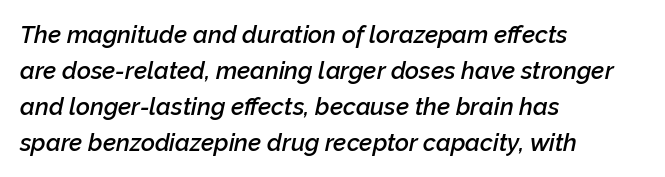
Q: Is the text bold? A: Semi-bold.
Q: Is the text italic (slanted)? A: Yes, it leans right by about 12 degrees.
Q: Is the text underlined? A: No.
Q: How is the paragraph aligned? A: Left-aligned.
Q: Is the spacing between letters normal or unusually wide? A: Normal.
Q: Is the spacing between lines tight, normal or loose? A: Normal.
